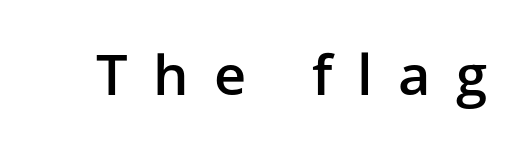
Think of a printed novel: that variable character pitch is what you see here. The letters are spread apart with noticeably loose tracking. What weight is shown? A semibold, between regular and bold. Any mark beneath the type? The region is blank. Upright lettering throughout.
